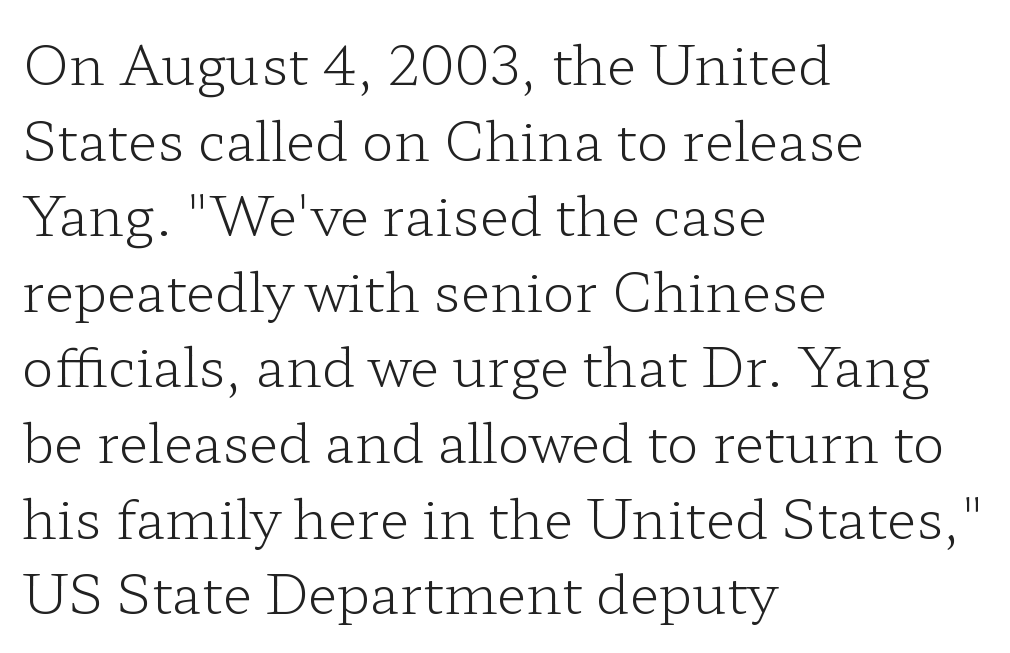
The image shows 54 px light, wide serif type, upright; set left-aligned, normal line spacing (1.4x), normal letter spacing, not underlined; low stroke contrast and a medium x-height.
